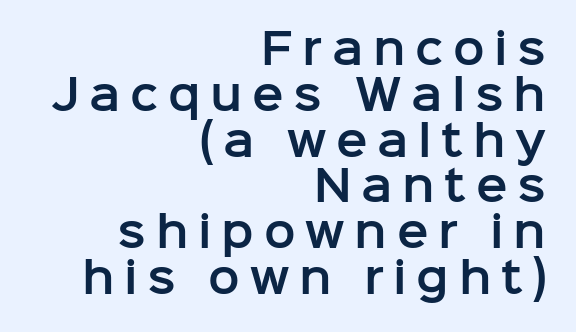
Serif or sans? Sans — the stroke terminals are bare. The specimen omits any rule beneath the text block's lines. Horizontal bands of white between lines are thin slivers. The specimen reads as upright at a glance. Each line ends at the same right margin while the left side varies. Spacing verdict: proportional, widths tailored to each character.
